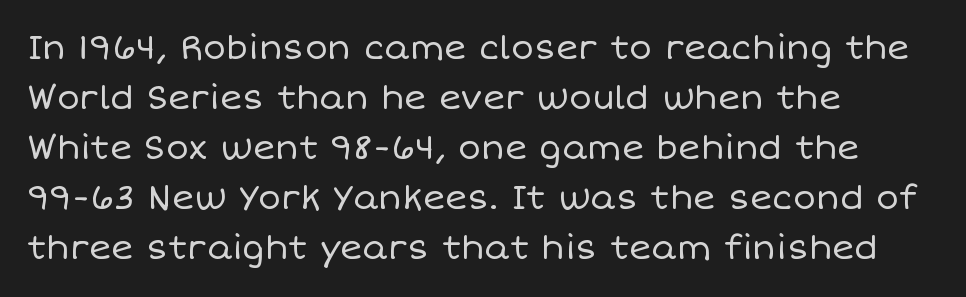
Q: Is the text bold? A: No.
Q: Is the text italic (slanted)? A: No, it is upright.
Q: Is the text underlined? A: No.
Q: How is the paragraph aligned? A: Left-aligned.
Q: Is the spacing between letters normal or unusually wide? A: Normal.
Q: Is the spacing between lines tight, normal or loose? A: Normal.
Q: Width (condensed, normal, or wide)? A: Normal.
Q: Stroke contrast? A: Low.
Q: x-height? A: Large.
Q: Monospaced? A: No.
